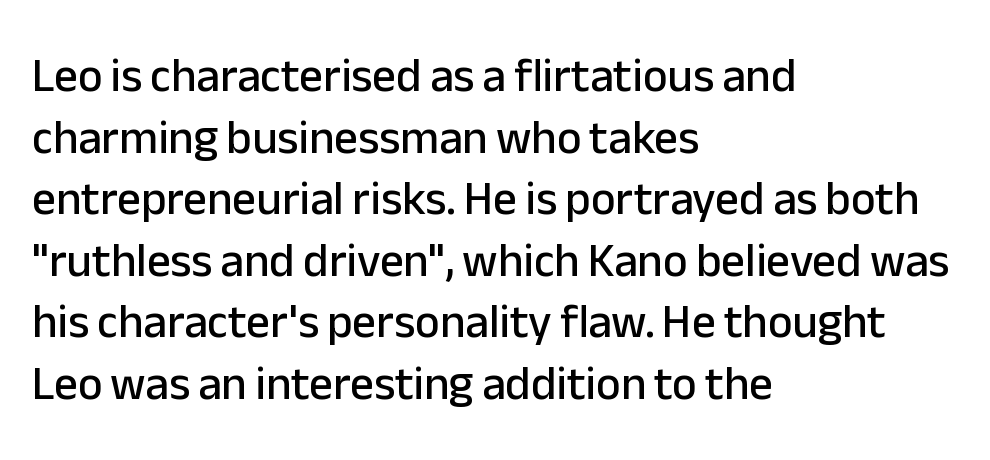
The image shows 47 px sans-serif type, upright; set left-aligned, normal line spacing (1.31x), normal letter spacing, not underlined; low stroke contrast and a medium x-height.
